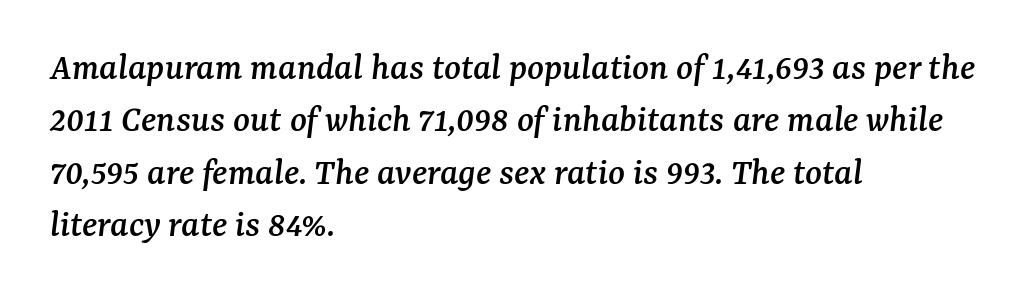
The image shows 39 px serif type, italic (leaning right); set left-aligned, normal line spacing (1.34x), normal letter spacing, not underlined; medium stroke contrast and a medium x-height.
